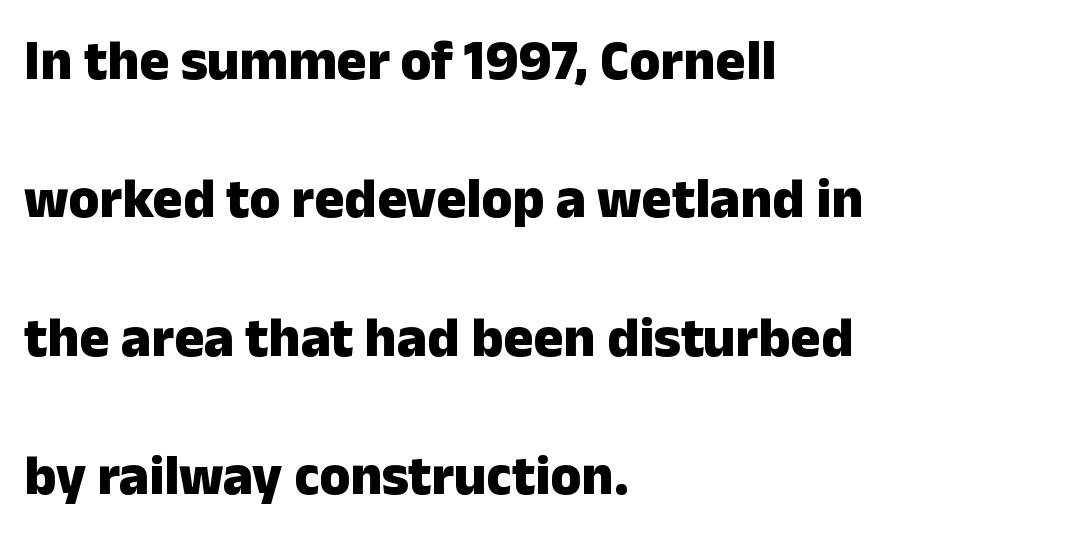
{"serif": "no", "italic": "no", "bold": "yes", "weight": "heavy", "width": "normal", "stroke_contrast": "low", "x_height": "medium", "monospaced": "no", "underline": "no", "align": "left", "line_spacing": "loose", "line_spacing_ratio": 2.47, "letter_spacing": "normal", "letter_spacing_em": 0.0, "glyph_px": 56}
